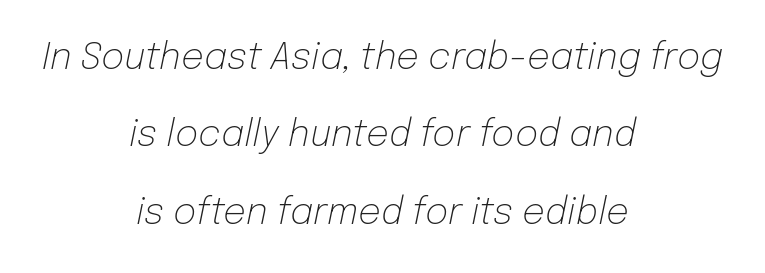
The image shows 36 px light type, italic (leaning right); set centered, loose line spacing (2.15x), normal letter spacing, not underlined; low stroke contrast and a medium x-height.
